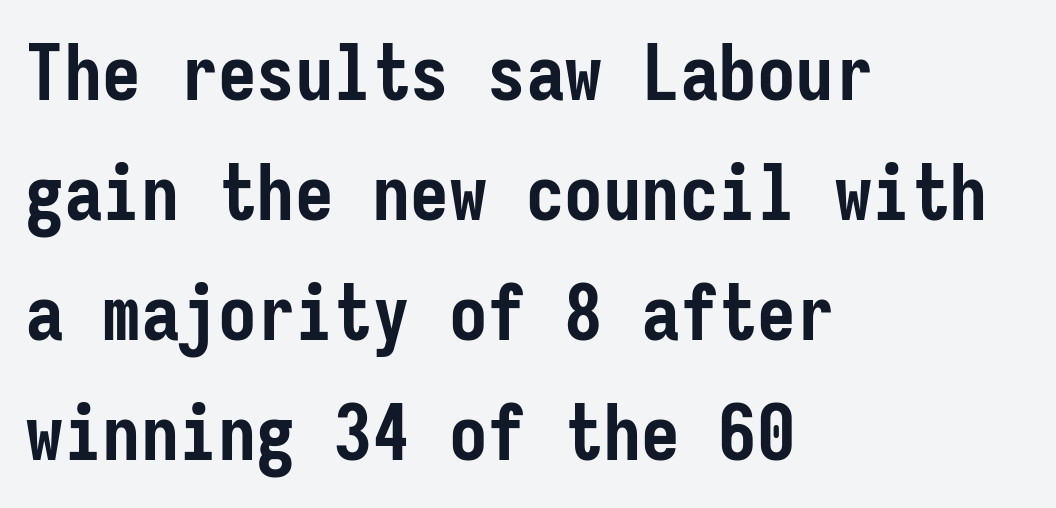
{"serif": "no", "italic": "no", "bold": "yes", "weight": "semibold", "width": "condensed", "stroke_contrast": "low", "x_height": "medium", "monospaced": "yes", "underline": "no", "align": "left", "line_spacing": "normal", "line_spacing_ratio": 1.56, "letter_spacing": "normal", "letter_spacing_em": 0.0, "glyph_px": 77}
